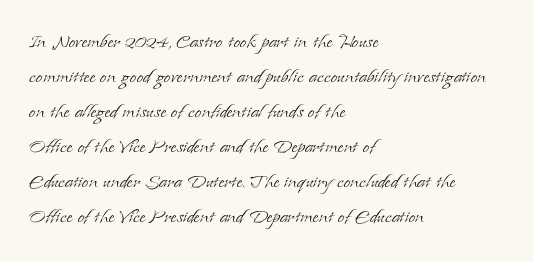
Q: Is the text bold? A: No.
Q: Is the text italic (slanted)? A: Yes.
Q: Is the text underlined? A: No.
Q: How is the paragraph aligned? A: Left-aligned.
Q: Is the spacing between letters normal or unusually wide? A: Normal.
Q: Is the spacing between lines tight, normal or loose? A: Normal.
